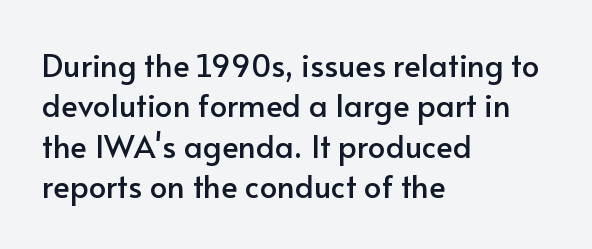
Only glyphs here, with clear space below each row. Proportional: the letters do not fall into vertical columns. Rows of type keep a routine distance in the vertical direction. Nothing sits at the stroke ends, so this counts as sans-serif.
